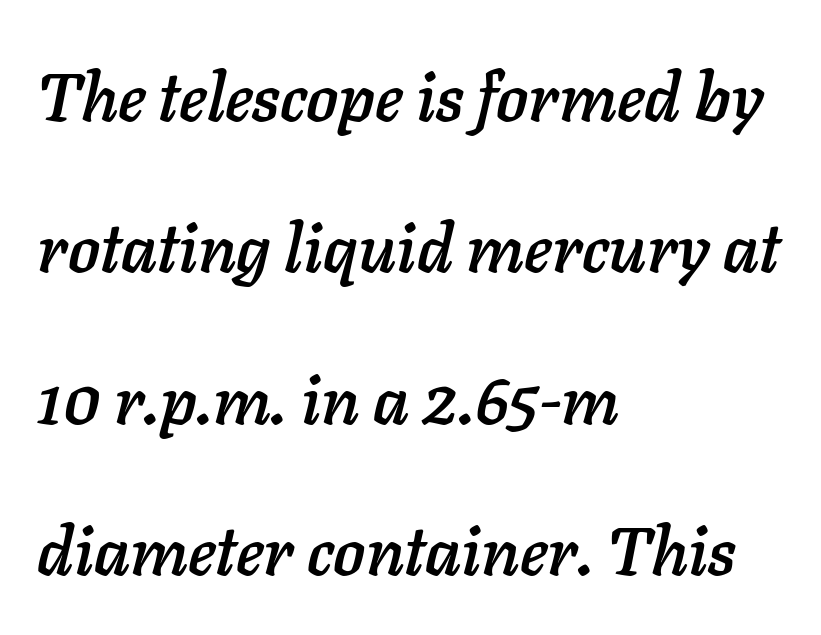
The image shows 67 px text type, italic (leaning right); set left-aligned, loose line spacing (2.26x), normal letter spacing, not underlined; low stroke contrast and a medium x-height.
